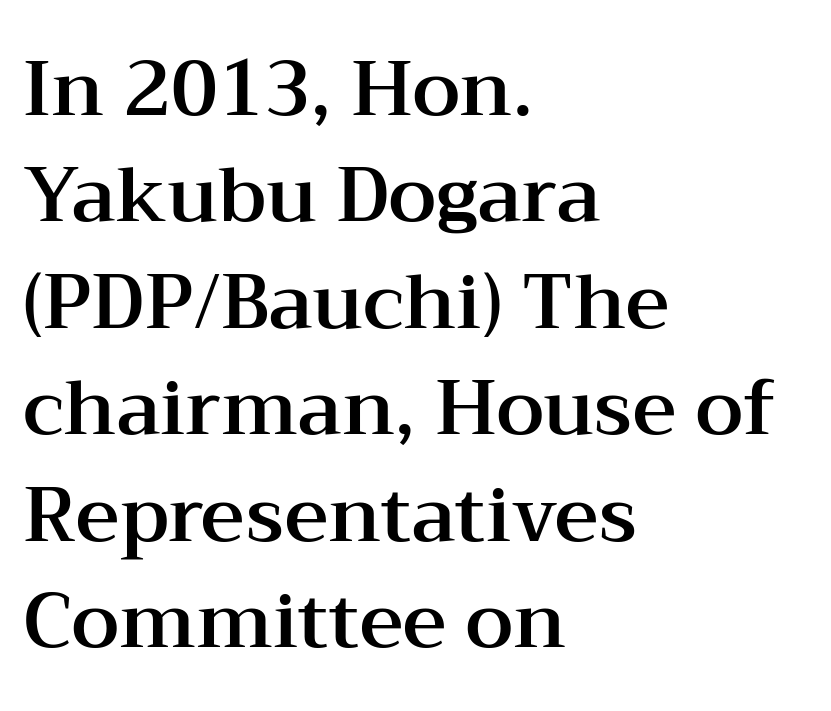
Q: Is the text italic (slanted)? A: No, it is upright.
Q: Is the typeface a serif or a sans-serif typeface? A: Serif.
Q: Is the text underlined? A: No.
Q: How is the paragraph aligned? A: Left-aligned.
Q: Is the spacing between letters normal or unusually wide? A: Normal.
Q: Is the spacing between lines tight, normal or loose? A: Normal.
Q: Width (condensed, normal, or wide)? A: Wide.
Q: Stroke contrast? A: Medium.
Q: x-height? A: Medium.
Q: Monospaced? A: No.
